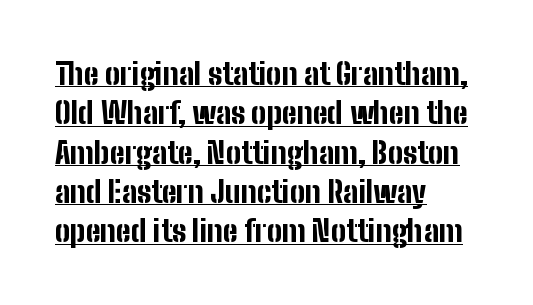
{"serif": "no", "italic": "no", "bold": "yes", "weight": "bold", "width": "condensed", "stroke_contrast": "low", "x_height": "medium", "monospaced": "no", "underline": "yes", "align": "left", "line_spacing": "normal", "line_spacing_ratio": 1.31, "letter_spacing": "normal", "letter_spacing_em": 0.0, "glyph_px": 30}
